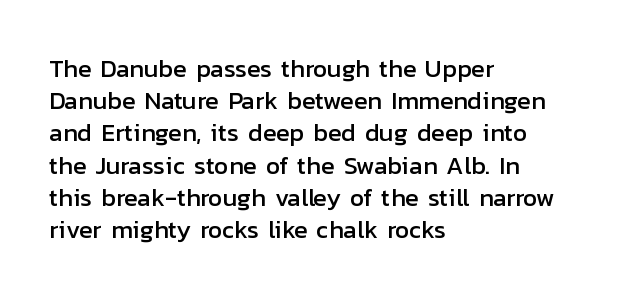
No italicization has been applied; the sample stays upright. This sample uses plain, unmodified letter spacing. Decoration check: the copy has no underline. The typesetter chose a ragged-right arrangement here. Interline gaps are of average width in this sample.
